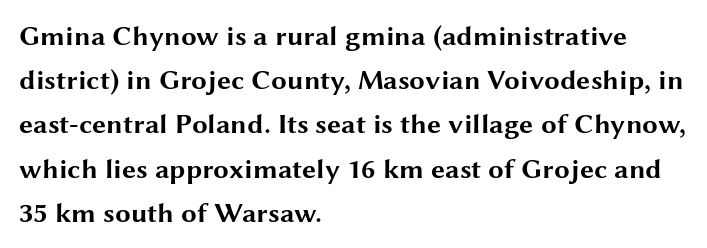
The image shows 28 px bold, wide sans-serif type, upright; set left-aligned, normal line spacing (1.58x), normal letter spacing, not underlined; medium stroke contrast and a medium x-height.
